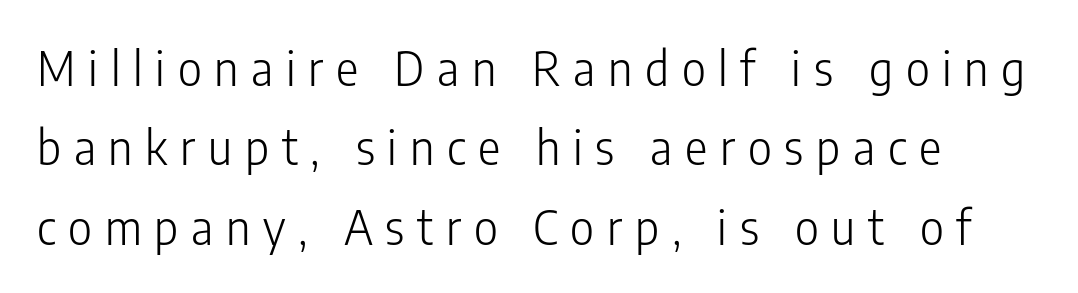
Q: Is the text bold? A: No.
Q: Is the text italic (slanted)? A: No, it is upright.
Q: Is the typeface a serif or a sans-serif typeface? A: Sans-serif.
Q: Is the text underlined? A: No.
Q: Is the spacing between letters normal or unusually wide? A: Unusually wide.
Q: Is the spacing between lines tight, normal or loose? A: Normal.
Q: Width (condensed, normal, or wide)? A: Condensed.
Q: Stroke contrast? A: Low.
Q: x-height? A: Medium.
Q: Monospaced? A: No.
